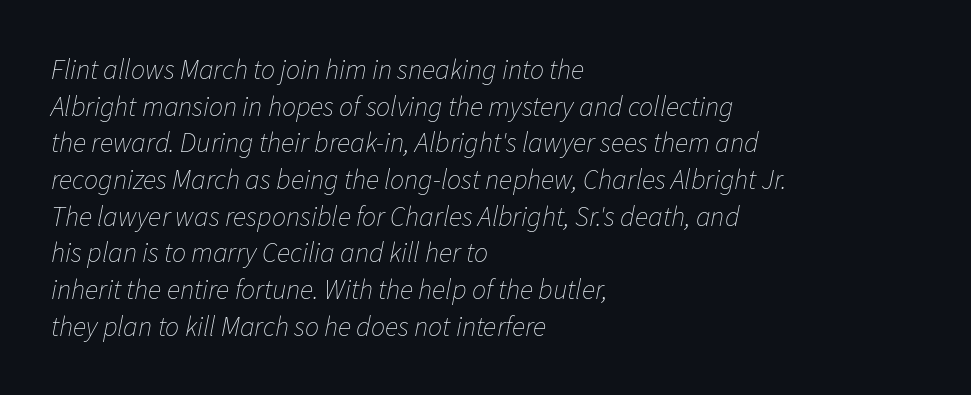
{"italic": "yes", "lean": "right", "slant_degrees": 11, "bold": "no", "weight": "thin", "width": "normal", "stroke_contrast": "low", "x_height": "medium", "monospaced": "no", "underline": "no", "align": "left", "line_spacing": "normal", "line_spacing_ratio": 1.31, "letter_spacing": "normal", "letter_spacing_em": 0.0, "glyph_px": 28}
